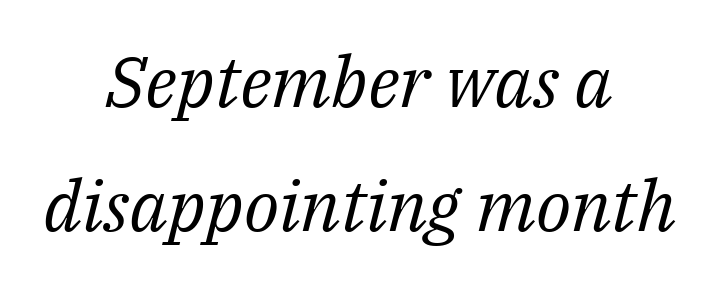
This reads as an unemphasized weight, regular at the heaviest. The face used here has a pronounced slope to its letters. Do the characters align in a grid? No, the font is proportional. The space directly below the letters is spotless. Leftover space on each line is divided equally before and after the words. Serifs: yes, visible at the terminals of the letterforms.
